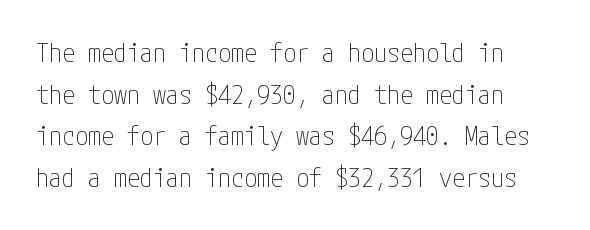
This block has exactly the height ordinary leading produces. Ink coverage per letter is moderate at most. Glyph-to-glyph distance matches everyday printed text. Tall strokes in this sample are plumb rather than angled.
